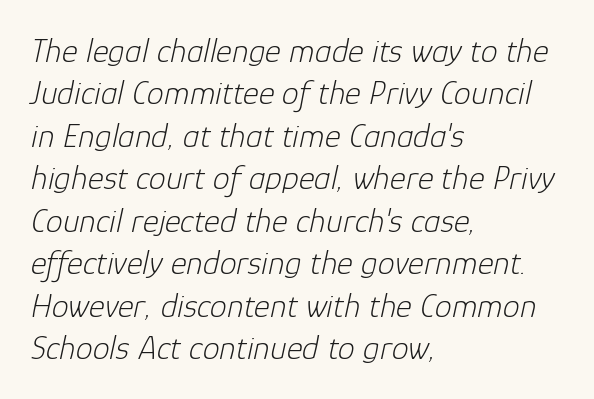
{"italic": "yes", "lean": "right", "slant_degrees": 12, "bold": "no", "weight": "light", "width": "normal", "stroke_contrast": "low", "x_height": "medium", "monospaced": "no", "underline": "no", "align": "left", "line_spacing": "normal", "line_spacing_ratio": 1.25, "letter_spacing": "normal", "letter_spacing_em": 0.0, "glyph_px": 34}
